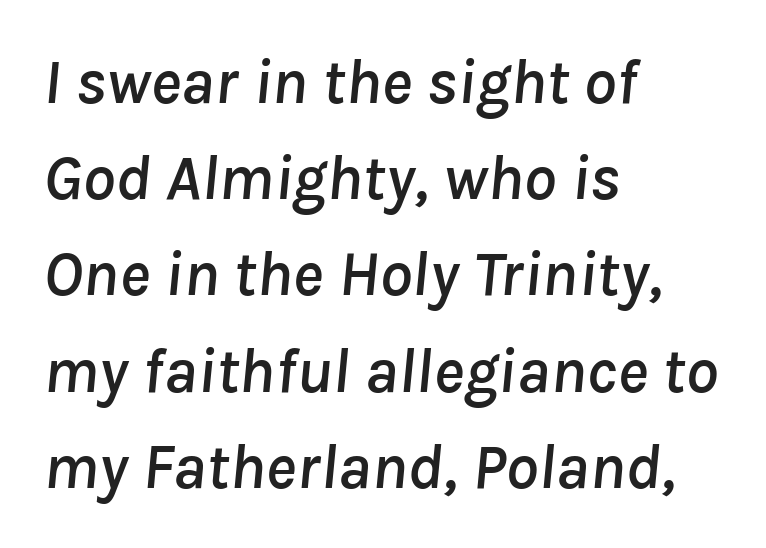
Q: Is the text italic (slanted)? A: Yes, it leans right by about 8 degrees.
Q: Is the text underlined? A: No.
Q: How is the paragraph aligned? A: Left-aligned.
Q: Is the spacing between letters normal or unusually wide? A: Normal.
Q: Is the spacing between lines tight, normal or loose? A: Normal.
Q: Width (condensed, normal, or wide)? A: Normal.
Q: Stroke contrast? A: Low.
Q: x-height? A: Medium.
Q: Monospaced? A: No.
